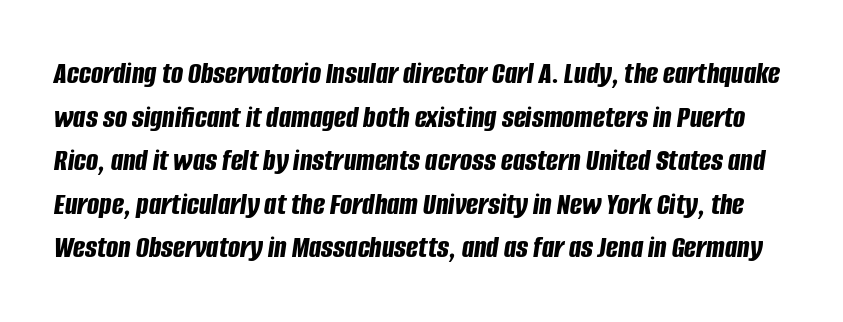
{"italic": "yes", "lean": "right", "slant_degrees": 8, "bold": "yes", "weight": "bold", "width": "condensed", "stroke_contrast": "low", "x_height": "large", "monospaced": "no", "underline": "no", "line_spacing": "normal", "line_spacing_ratio": 1.36, "letter_spacing": "normal", "letter_spacing_em": 0.0, "glyph_px": 32}
